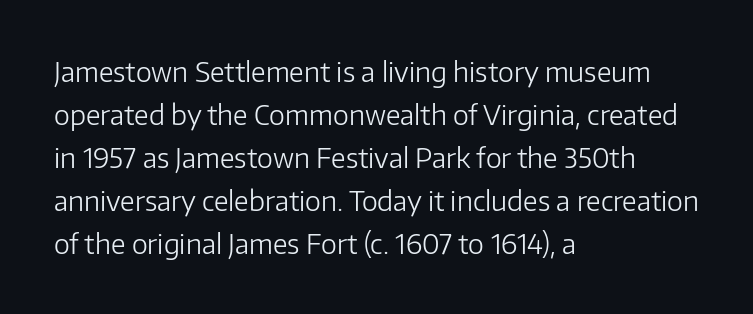
The image shows 27 px text type, upright; set left-aligned, normal line spacing (1.59x), normal letter spacing, not underlined.
